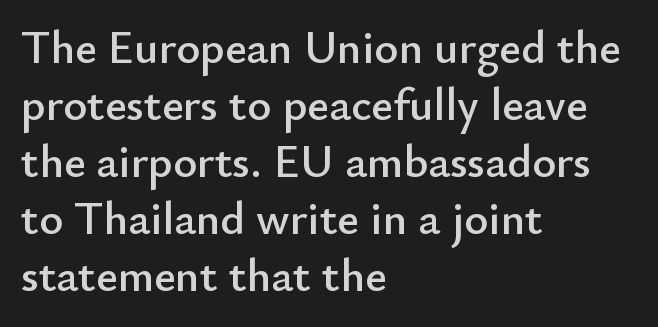
Each letter's strokes conclude bluntly, with no projecting serifs. You could not count columns in this text — the font is proportionally spaced. This is the regular roman posture of the typeface. Beneath every word, the page is bare. The passage is arranged the way most books set body copy — flush left.
